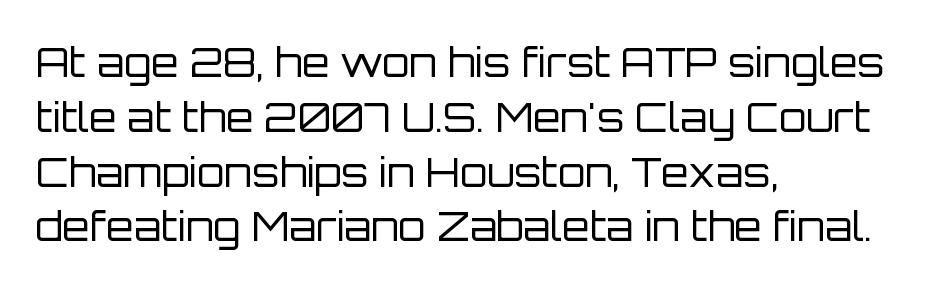
The image shows 40 px regular-weight sans-serif type, upright; set left-aligned, normal line spacing (1.37x), normal letter spacing, not underlined; low stroke contrast and a large x-height.
